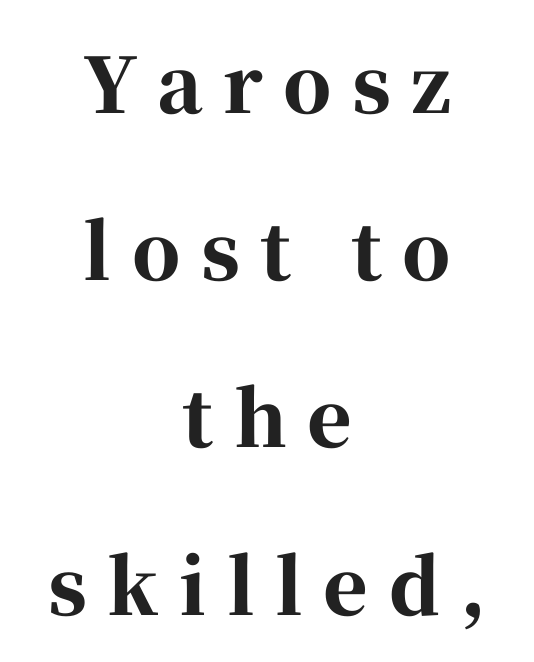
{"serif": "yes", "italic": "no", "bold": "yes", "weight": "bold", "width": "normal", "stroke_contrast": "high", "x_height": "medium", "monospaced": "no", "underline": "no", "align": "center", "line_spacing": "loose", "line_spacing_ratio": 2.2, "letter_spacing": "wide", "letter_spacing_em": 0.27, "glyph_px": 76}
